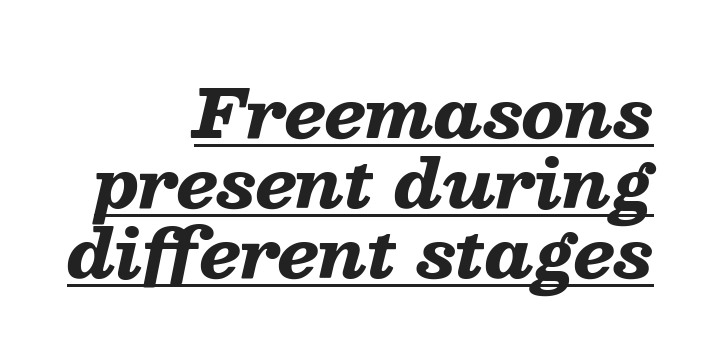
The image shows 66 px heavy, wide type, italic (leaning right); set right-aligned, tight line spacing (1.06x), normal letter spacing, underlined; low stroke contrast and a medium x-height.
